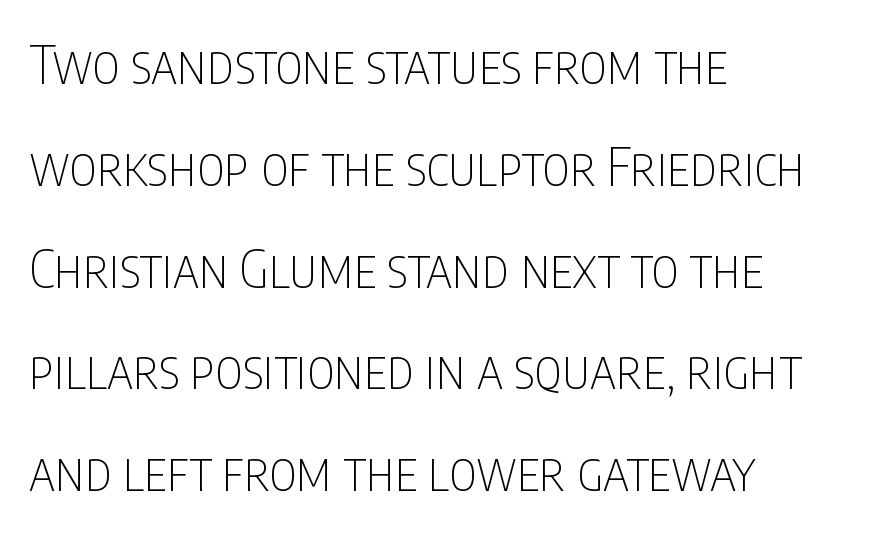
{"serif": "no", "italic": "no", "bold": "no", "weight": "thin", "width": "condensed", "stroke_contrast": "low", "x_height": "large", "monospaced": "no", "underline": "no", "align": "left", "line_spacing": "loose", "line_spacing_ratio": 1.92, "letter_spacing": "normal", "letter_spacing_em": 0.0, "glyph_px": 53}
